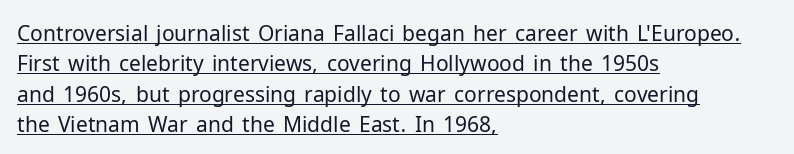
The image shows 21 px text type, upright; set left-aligned, normal line spacing (1.45x), normal letter spacing, underlined.
